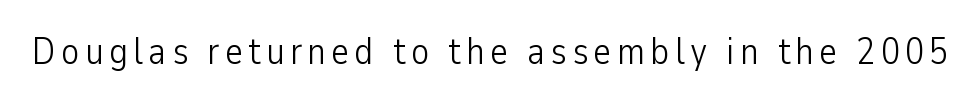
Q: Is the text bold? A: No.
Q: Is the text italic (slanted)? A: No, it is upright.
Q: Is the typeface a serif or a sans-serif typeface? A: Sans-serif.
Q: Is the text underlined? A: No.
Q: Width (condensed, normal, or wide)? A: Condensed.
Q: Stroke contrast? A: Low.
Q: x-height? A: Medium.
Q: Monospaced? A: No.
